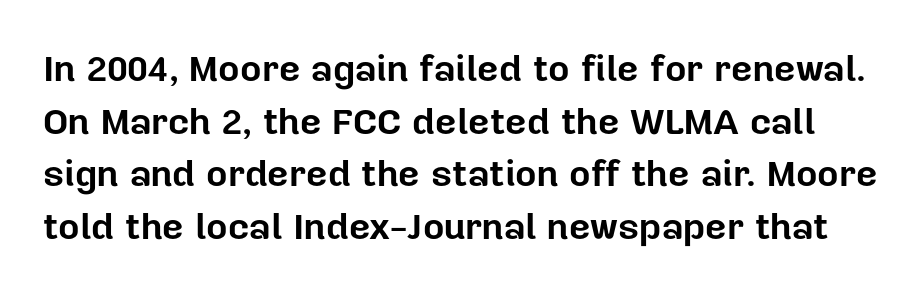
{"serif": "no", "italic": "no", "bold": "yes", "weight": "bold", "width": "normal", "stroke_contrast": "low", "x_height": "medium", "monospaced": "no", "underline": "no", "line_spacing": "normal", "line_spacing_ratio": 1.42, "letter_spacing": "normal", "letter_spacing_em": 0.0, "glyph_px": 37}
